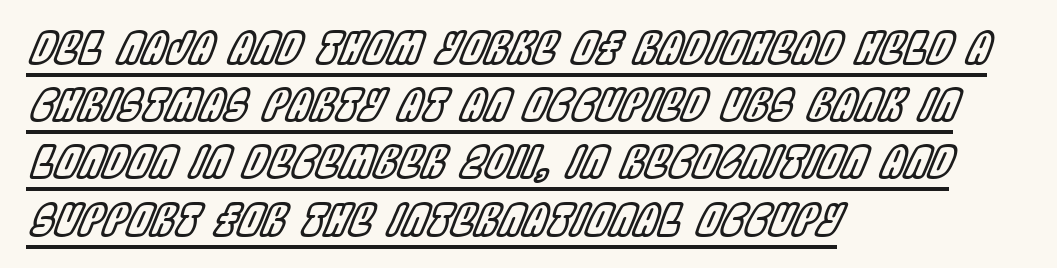
{"italic": "yes", "lean": "right", "slant_degrees": 22, "width": "condensed", "x_height": "large", "monospaced": "no", "underline": "yes", "align": "left", "line_spacing": "normal", "line_spacing_ratio": 1.33, "letter_spacing": "normal", "letter_spacing_em": 0.0, "glyph_px": 43}
